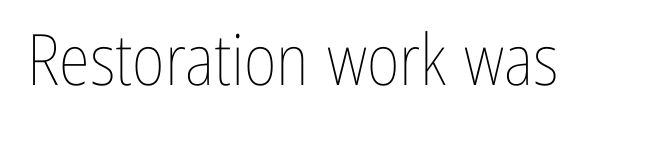
The image shows 71 px thin, condensed type, upright; set normal letter spacing, not underlined; low stroke contrast and a medium x-height.
